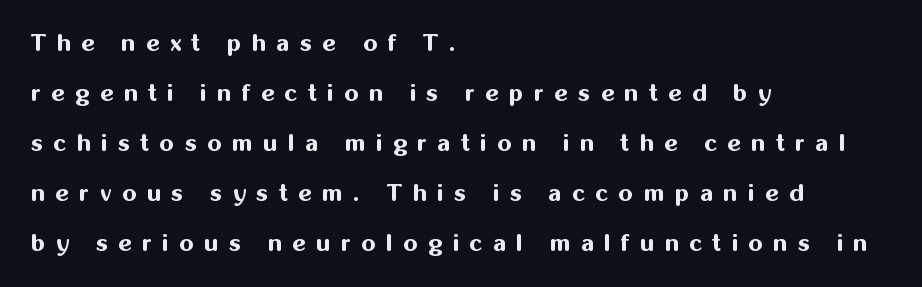
The image shows 23 px bold type, upright; set left-aligned, loose line spacing (2.17x), unusually wide letter spacing (+0.46 em), not underlined.
